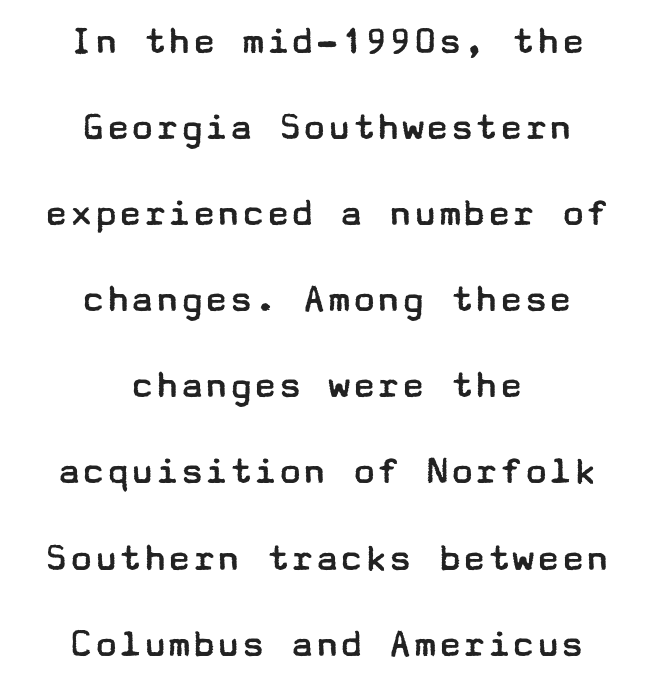
The image shows 41 px regular-weight, wide sans-serif type, upright; set centered, loose line spacing (2.1x), normal letter spacing, not underlined; low stroke contrast and a medium x-height.
